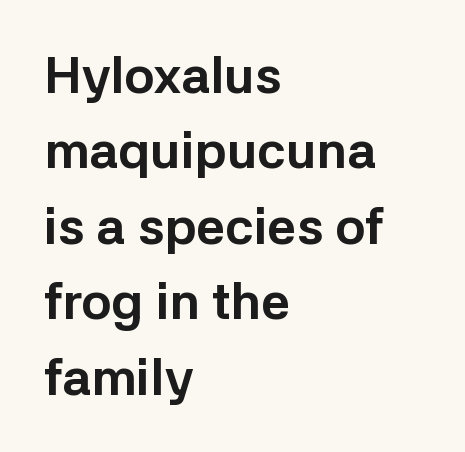
Each word holds together tightly as a unit, with standard inter-letter gaps. Each letter keeps its own natural width here, so spacing adapts to shape. Is the type bold? Yes — the strokes are clearly thick and heavy. Nothing sits at the stroke ends, so this counts as sans-serif. Posture: upright roman.
